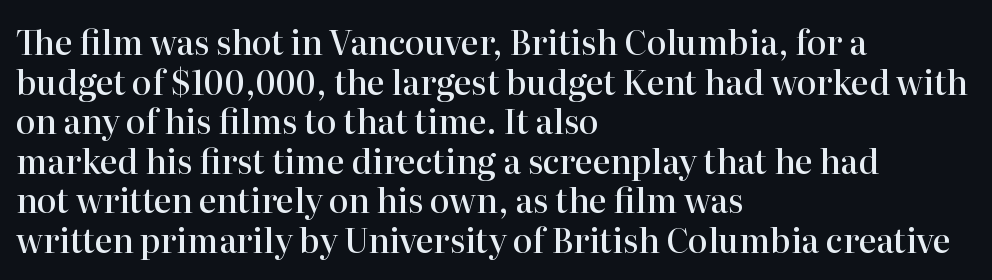
The glyphs are unaccompanied by any horizontal stroke below them. Words appear dense and cohesive because spacing is normal. The lines in this sample share a left origin and differ only in where they stop. Heft: intermediate — a semibold.
